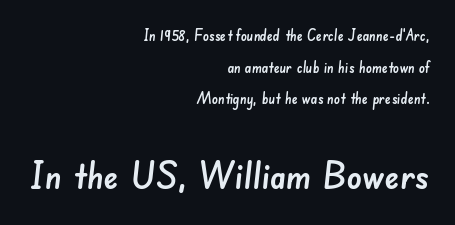
{"serif": "no", "width": "normal", "stroke_contrast": "low", "x_height": "small", "monospaced": "no", "underline": "no", "align": "right", "line_spacing": "loose", "line_spacing_ratio": 2.11, "letter_spacing": "normal", "letter_spacing_em": 0.0, "larger_block": "second", "size_ratio": 2.53, "glyph_px": 38}
